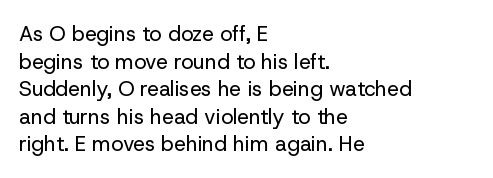
Teacher's note: observe the even left margin — that is flush-left alignment. The line texture is even and compact thanks to regular tracking. The lettering stays uniformly vertical, giving the passage a roman look. The baseline area is clear.
